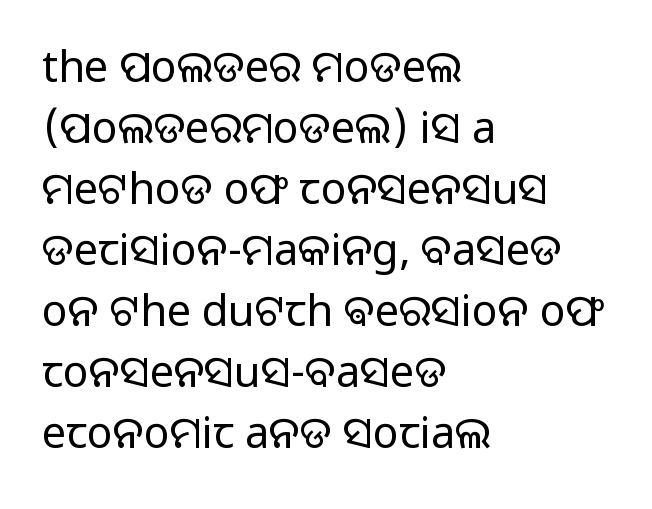
Q: Is the text bold? A: No.
Q: Is the text italic (slanted)? A: No, it is upright.
Q: Is the typeface a serif or a sans-serif typeface? A: Sans-serif.
Q: Is the text underlined? A: No.
Q: How is the paragraph aligned? A: Left-aligned.
Q: Is the spacing between letters normal or unusually wide? A: Normal.
Q: Is the spacing between lines tight, normal or loose? A: Normal.
Q: Width (condensed, normal, or wide)? A: Normal.
Q: Stroke contrast? A: Low.
Q: x-height? A: Medium.
Q: Monospaced? A: No.
